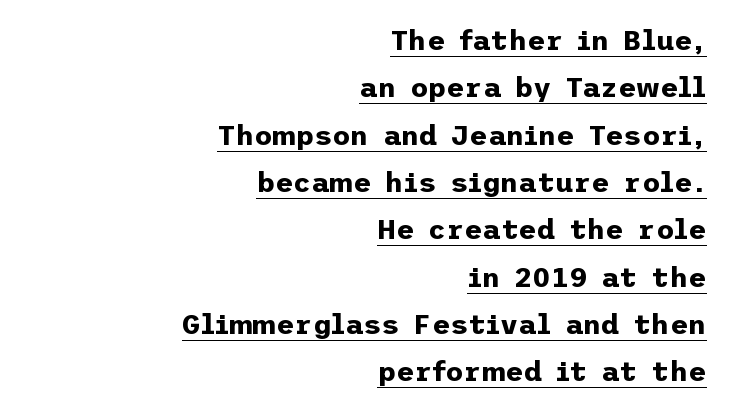
Q: Is the text bold? A: Yes.
Q: Is the text italic (slanted)? A: No, it is upright.
Q: Is the typeface a serif or a sans-serif typeface? A: Sans-serif.
Q: Is the text underlined? A: Yes.
Q: How is the paragraph aligned? A: Right-aligned.
Q: Is the spacing between letters normal or unusually wide? A: Normal.
Q: Is the spacing between lines tight, normal or loose? A: Normal.
Q: Width (condensed, normal, or wide)? A: Normal.
Q: Stroke contrast? A: Low.
Q: x-height? A: Medium.
